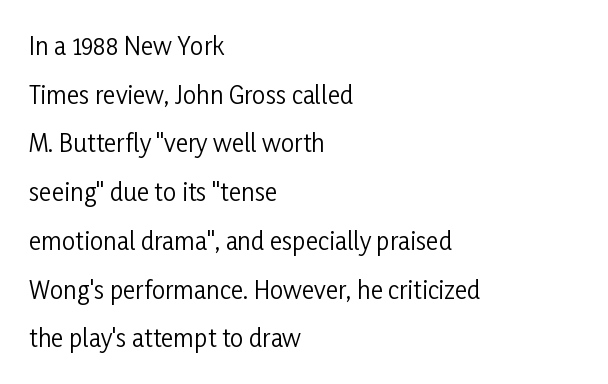
Standard letterfit; no display-style spreading of the glyphs. Each new line begins a long way beneath the previous one. The strokes carry an ordinary text weight at most. The specimen reads as upright at a glance. The lines are quadded left. This rendering features lettering with no underline.
